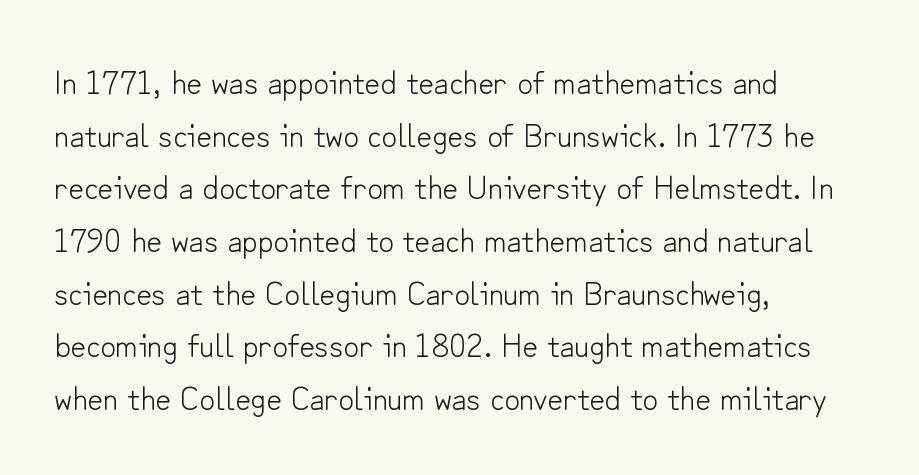
Where is the straight margin? On the left. Honestly, the letter spacing is just normal — you wouldn't notice it. The rendering shows plain stroke endings on the letterforms — a sans-serif design. Nothing heavy about these letters — not bold at all. The passage shown is not underscored anywhere.
